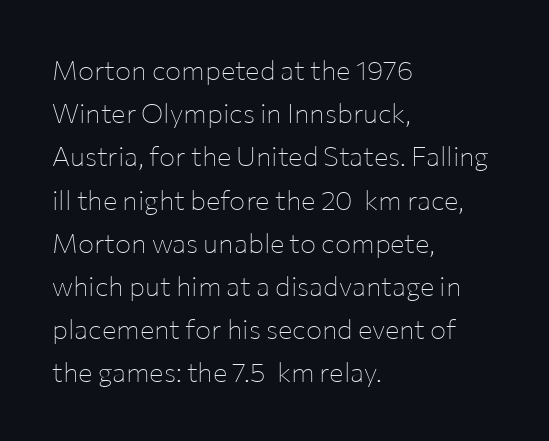
{"italic": "no", "bold": "no", "underline": "no", "align": "left", "line_spacing": "normal", "line_spacing_ratio": 1.6, "letter_spacing": "normal", "letter_spacing_em": 0.0, "glyph_px": 27}
